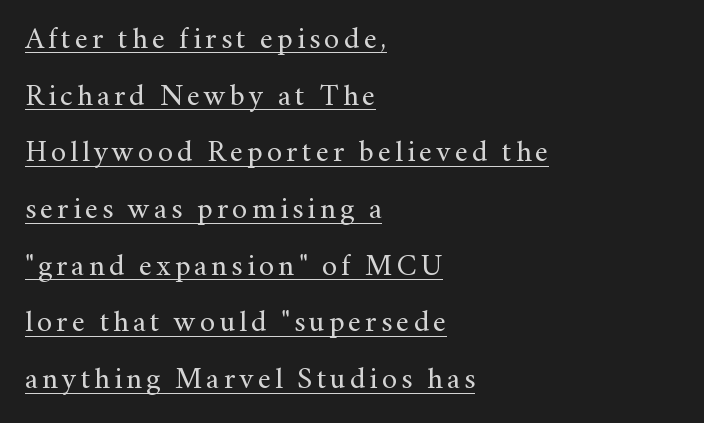
Stroke mass is kept to a normal reading level or below. Visually the block forms a straight wall on the left and a jagged coastline on the right. This is underlined copy, the kind a proofreader might mark for attention. You could not count columns in this text — the font is proportionally spaced. The typography opts for an upright posture over an oblique one.
